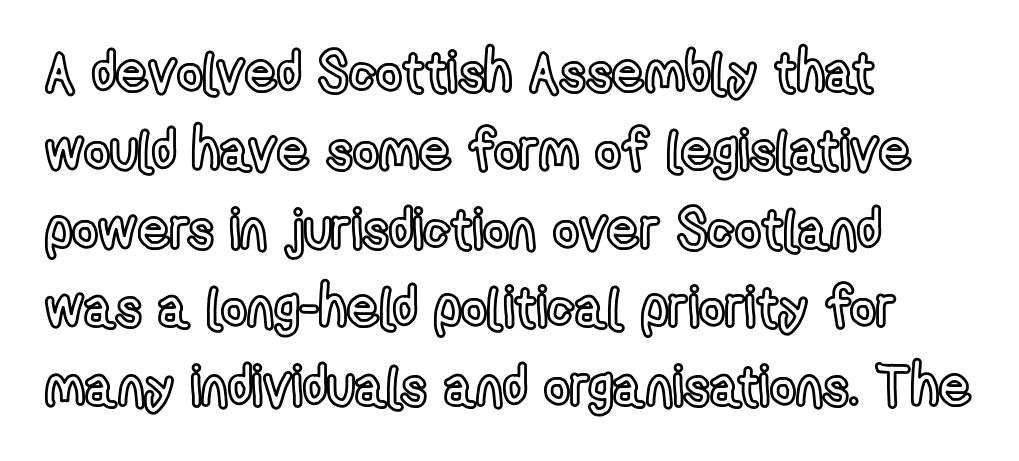
{"italic": "no", "width": "condensed", "x_height": "medium", "monospaced": "no", "underline": "no", "align": "left", "line_spacing": "normal", "line_spacing_ratio": 1.4, "letter_spacing": "normal", "letter_spacing_em": 0.0, "glyph_px": 56}
